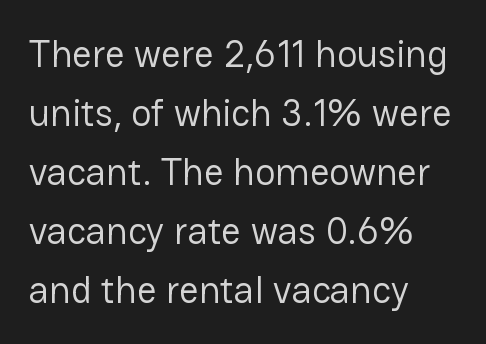
{"serif": "no", "italic": "no", "bold": "no", "weight": "regular", "width": "normal", "stroke_contrast": "low", "x_height": "medium", "monospaced": "no", "underline": "no", "align": "left", "line_spacing": "normal", "line_spacing_ratio": 1.55, "letter_spacing": "normal", "letter_spacing_em": 0.0, "glyph_px": 38}
